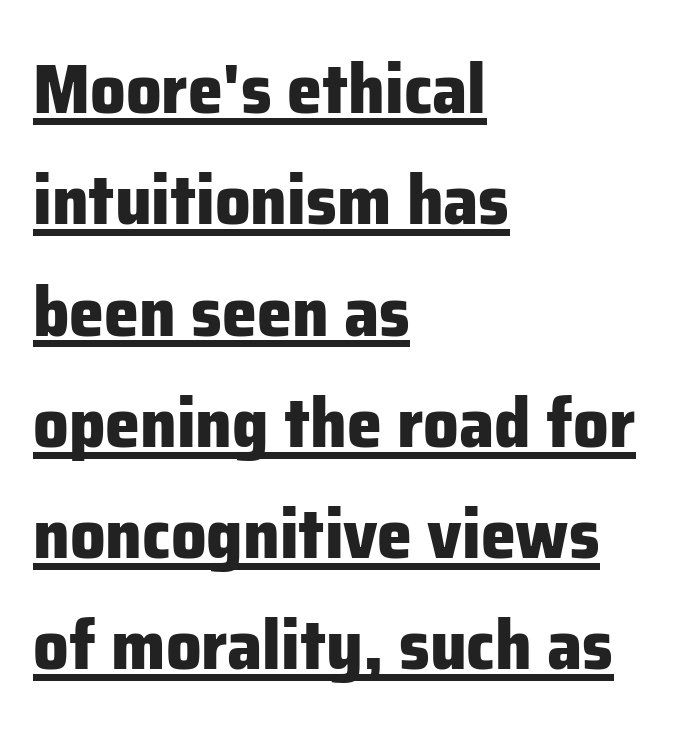
Q: Is the text bold? A: Yes.
Q: Is the text italic (slanted)? A: No, it is upright.
Q: Is the typeface a serif or a sans-serif typeface? A: Sans-serif.
Q: Is the text underlined? A: Yes.
Q: How is the paragraph aligned? A: Left-aligned.
Q: Is the spacing between letters normal or unusually wide? A: Normal.
Q: Is the spacing between lines tight, normal or loose? A: Normal.
Q: Width (condensed, normal, or wide)? A: Normal.
Q: Stroke contrast? A: Low.
Q: x-height? A: Medium.
Q: Monospaced? A: No.
